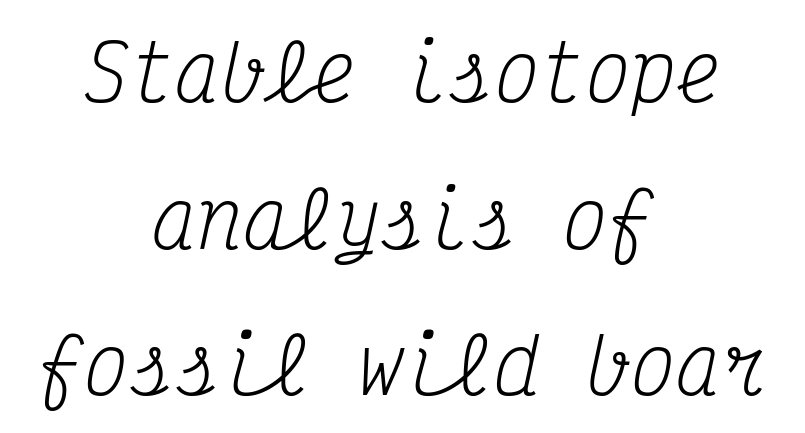
The image shows 76 px regular-weight, condensed serif type, italic (leaning right), monospaced; set centered, loose line spacing (1.93x), normal letter spacing, not underlined; medium stroke contrast and a medium x-height.
